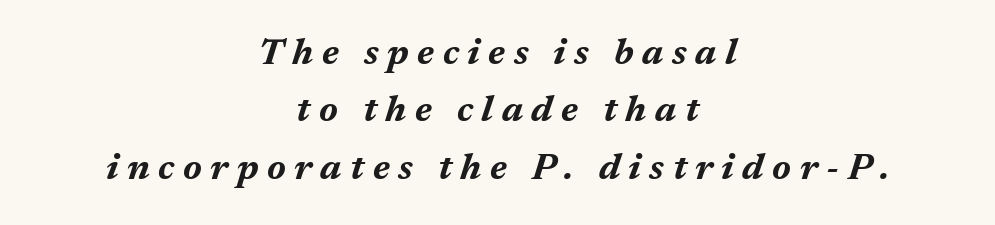
{"italic": "yes", "lean": "right", "slant_degrees": 17, "bold": "yes", "weight": "bold", "width": "normal", "stroke_contrast": "medium", "x_height": "medium", "monospaced": "no", "underline": "no", "align": "center", "line_spacing": "normal", "line_spacing_ratio": 1.55, "letter_spacing": "wide", "letter_spacing_em": 0.23, "glyph_px": 37}
